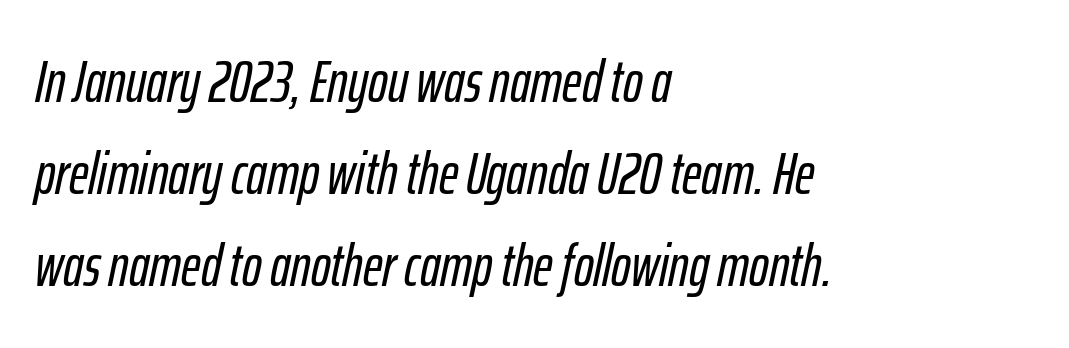
Q: Is the text italic (slanted)? A: Yes, it leans right by about 12 degrees.
Q: Is the text underlined? A: No.
Q: How is the paragraph aligned? A: Left-aligned.
Q: Is the spacing between letters normal or unusually wide? A: Normal.
Q: Is the spacing between lines tight, normal or loose? A: Normal.
Q: Width (condensed, normal, or wide)? A: Condensed.
Q: Stroke contrast? A: Low.
Q: x-height? A: Medium.
Q: Monospaced? A: No.
